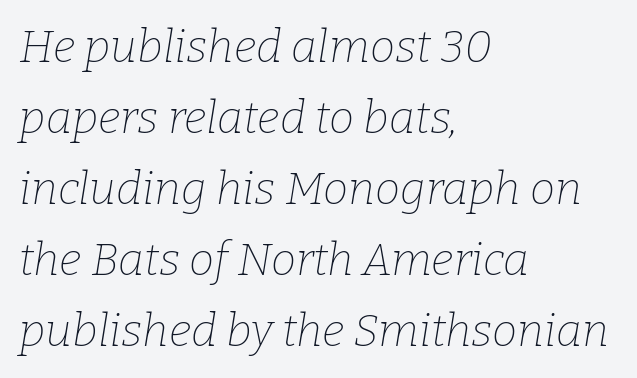
Designer's note — italics engaged. Line starts are locked; line ends wander. The line texture is even and compact thanks to regular tracking. Baseline-to-baseline distance is the conventional proportion of letter height. You could not count columns in this text — the font is proportionally spaced. The typeface has the unassuming heft of standard copy or less.
